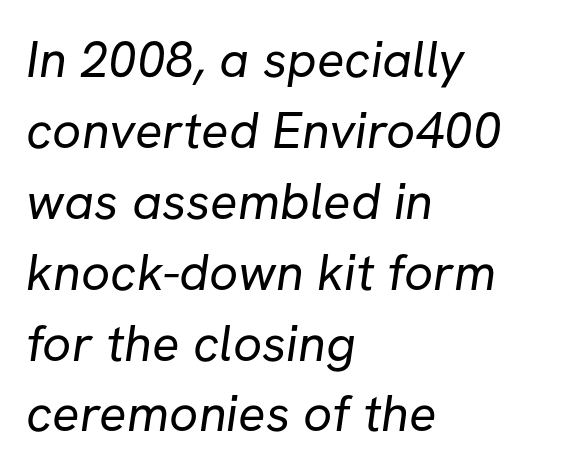
Proportional: the letters do not fall into vertical columns. The lines in this sample share a left origin and differ only in where they stop. No extra tracking has been applied to these lines. The lines sit at an ordinary, default distance from one another. Ink coverage per letter is moderate at most.
